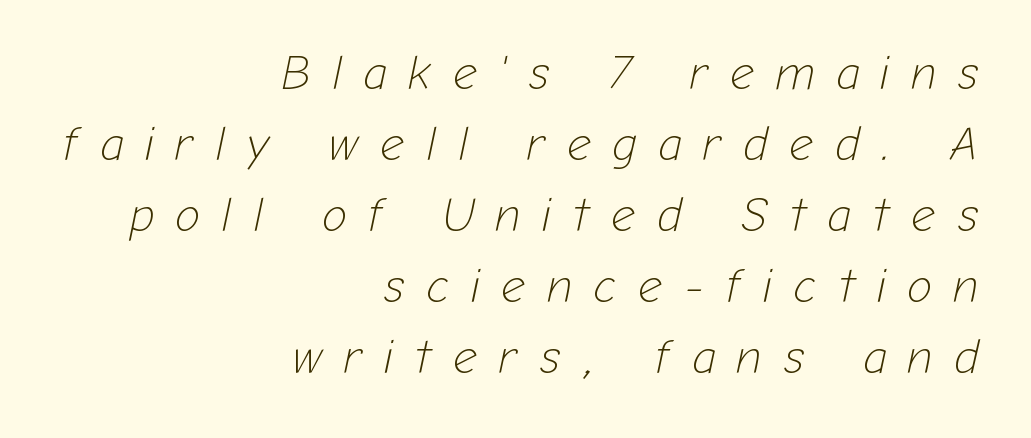
The image shows 47 px light type, italic (leaning right); set right-aligned, normal line spacing (1.51x), unusually wide letter spacing (+0.46 em), not underlined; low stroke contrast and a medium x-height.
